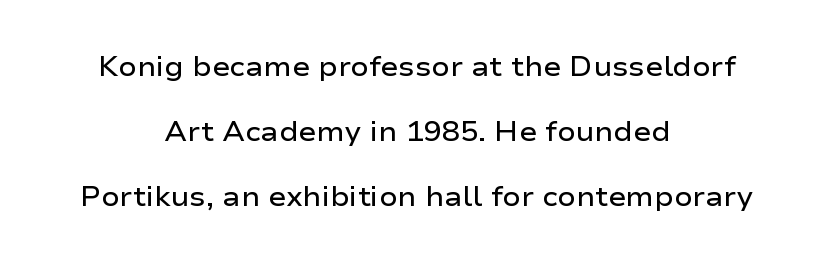
The lettering stays uniformly vertical, giving the passage a roman look. Words float on clear page, feet unadorned. The passage is arranged like a title page — every line centered. Line spacing here is loose. These lines keep a tight, regular rhythm from letter to letter. These lines carry some extra weight — a demibold, not a full bold.
